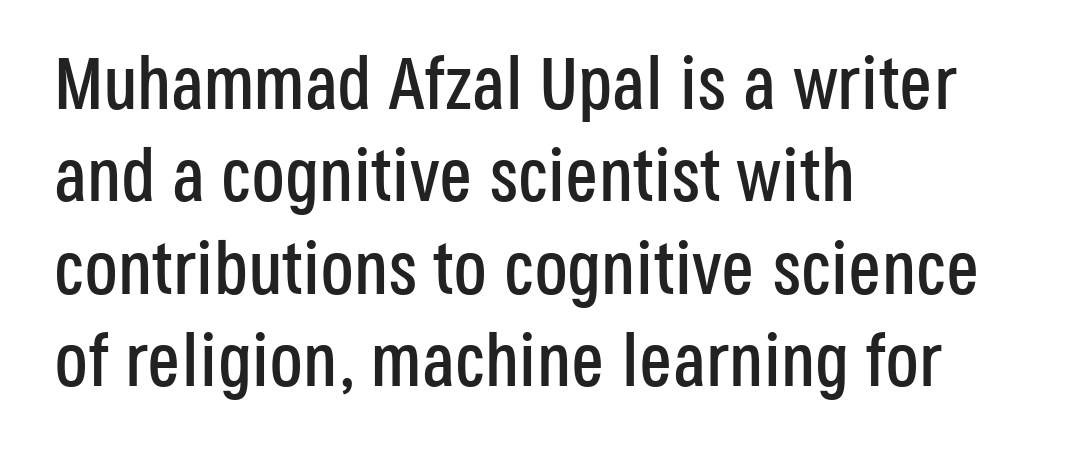
Nope, no serifs anywhere on these letters. Vertical spacing — default. Every row of glyphs begins at an identical x-position on the left. Decoration check: the copy has no underline.
